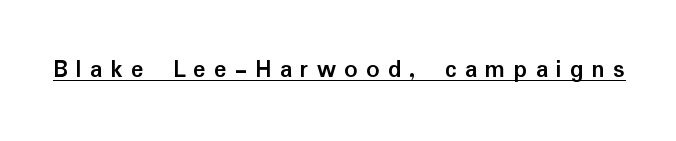
The image shows 26 px bold type, upright; set unusually wide letter spacing (+0.31 em), underlined.
